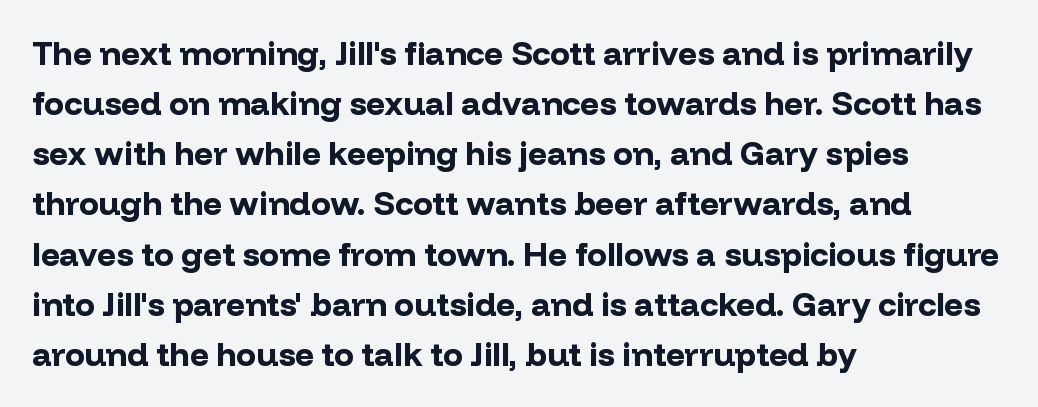
{"serif": "no", "italic": "no", "bold": "yes", "weight": "bold", "width": "normal", "stroke_contrast": "low", "x_height": "medium", "monospaced": "no", "underline": "no", "align": "left", "line_spacing": "normal", "line_spacing_ratio": 1.52, "letter_spacing": "normal", "letter_spacing_em": 0.0, "glyph_px": 33}
